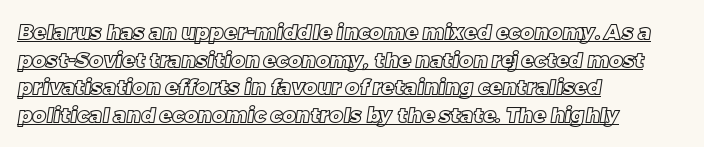
Q: Is the text underlined? A: Yes.
Q: How is the paragraph aligned? A: Left-aligned.
Q: Is the spacing between letters normal or unusually wide? A: Normal.
Q: Is the spacing between lines tight, normal or loose? A: Normal.
